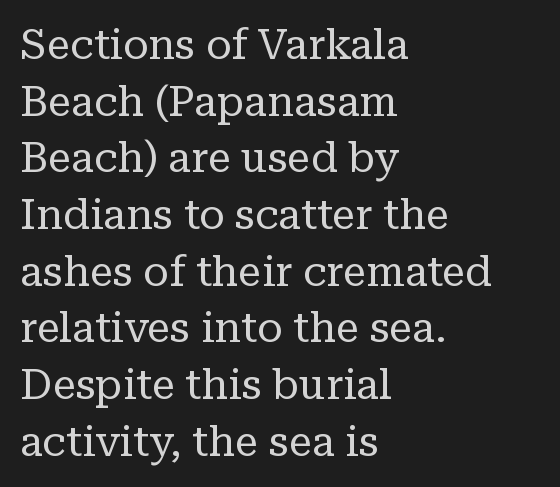
Q: Is the text bold? A: No.
Q: Is the text italic (slanted)? A: No, it is upright.
Q: Is the typeface a serif or a sans-serif typeface? A: Serif.
Q: Is the text underlined? A: No.
Q: How is the paragraph aligned? A: Left-aligned.
Q: Is the spacing between letters normal or unusually wide? A: Normal.
Q: Is the spacing between lines tight, normal or loose? A: Normal.
Q: Width (condensed, normal, or wide)? A: Normal.
Q: Stroke contrast? A: Low.
Q: x-height? A: Medium.
Q: Monospaced? A: No.
